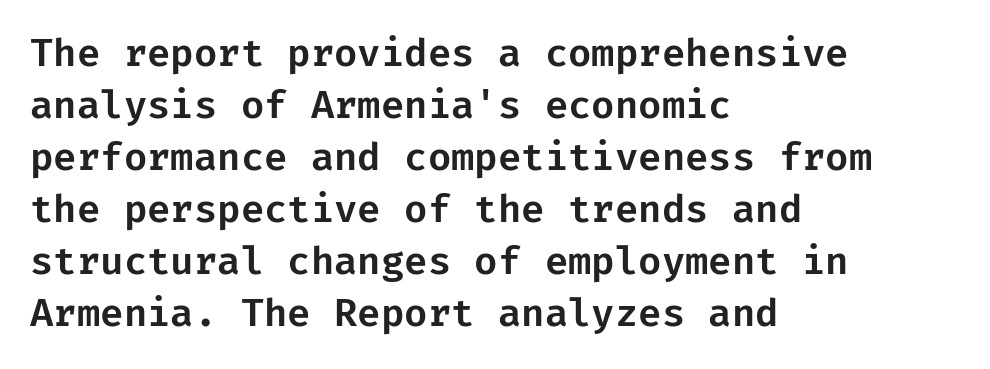
Alignment: flush left. Baseline-to-baseline distance is the conventional proportion of letter height. Stroke terminals: plain, sans-serif. Style check: upright. The face used here is rendered with its standard letterfit.
